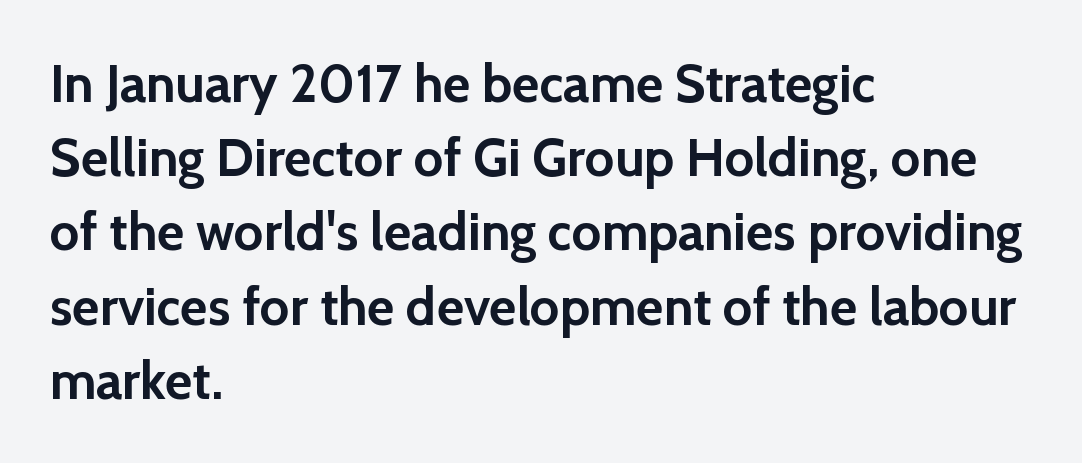
The image shows 53 px semibold sans-serif type, upright; set left-aligned, normal line spacing (1.4x), normal letter spacing, not underlined; a medium x-height.
